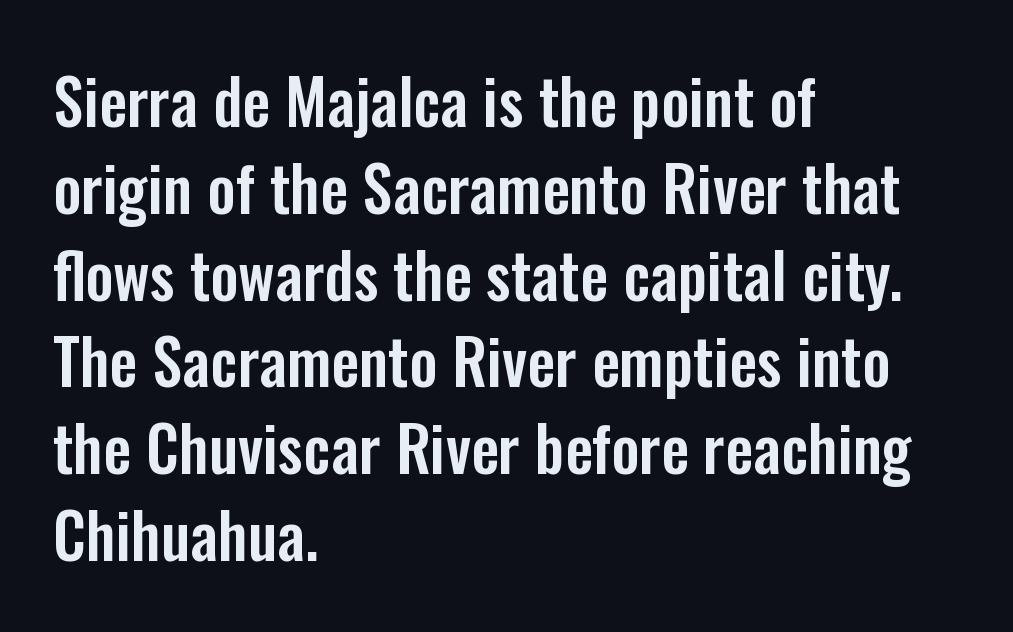
{"serif": "no", "italic": "no", "width": "condensed", "stroke_contrast": "low", "x_height": "medium", "monospaced": "no", "underline": "no", "align": "left", "line_spacing": "normal", "line_spacing_ratio": 1.4, "letter_spacing": "normal", "letter_spacing_em": 0.0, "glyph_px": 62}
